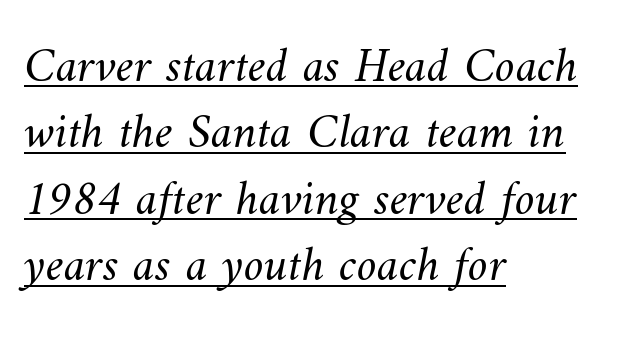
The image shows 50 px light type; set left-aligned, normal line spacing (1.33x), normal letter spacing, underlined; medium stroke contrast and a small x-height.
